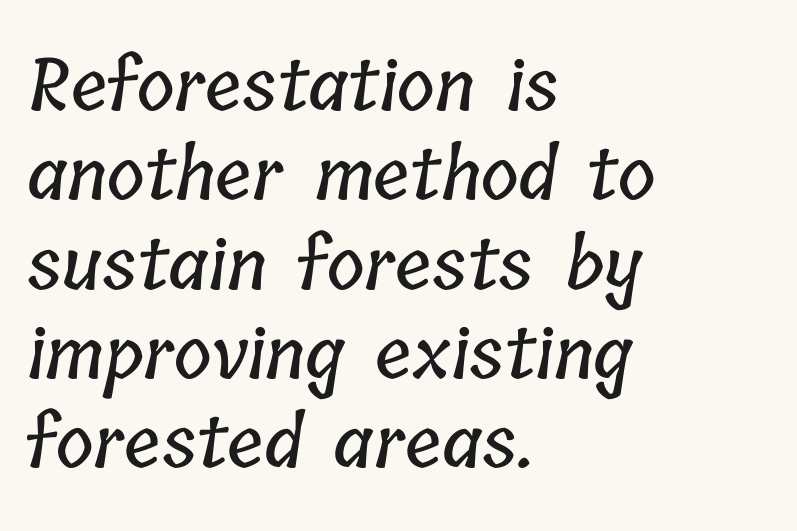
Q: Is the text underlined? A: No.
Q: How is the paragraph aligned? A: Left-aligned.
Q: Is the spacing between letters normal or unusually wide? A: Normal.
Q: Width (condensed, normal, or wide)? A: Condensed.
Q: Stroke contrast? A: Low.
Q: x-height? A: Medium.
Q: Monospaced? A: No.
